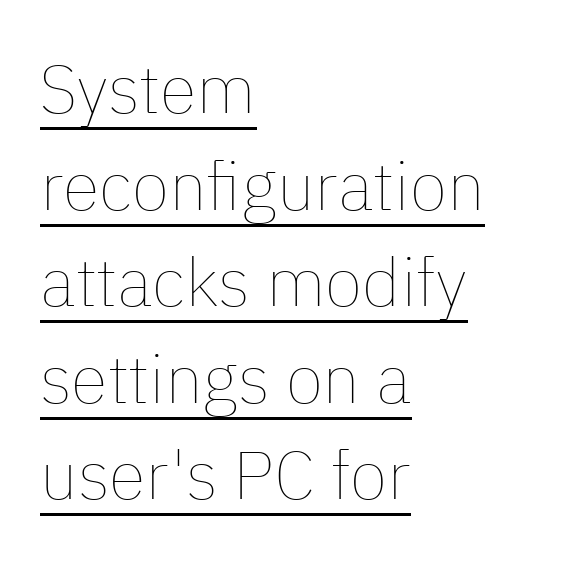
The letters stand upright; this is a roman face. Nothing unusual about the tracking: characters are spaced as the font intends. The compositor pushed each line to the left boundary. Here the designer chose a conventional face with non-uniform glyph widths.
